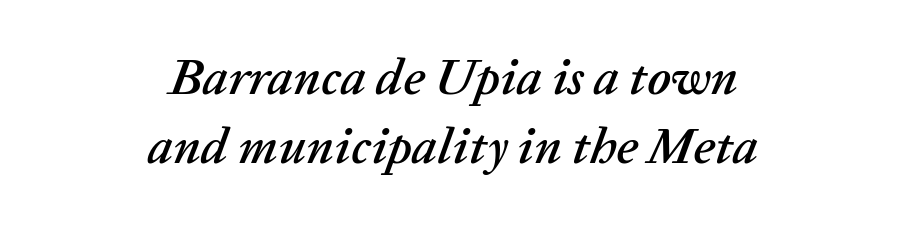
The gaps between neighbouring characters are ordinary and unremarkable. In terms of posture, this sample is oblique. You could not count columns in this text — the font is proportionally spaced. This block has exactly the height ordinary leading produces.
